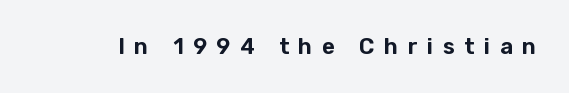
Q: Is the text italic (slanted)? A: No, it is upright.
Q: Is the text underlined? A: No.
Q: Is the spacing between letters normal or unusually wide? A: Unusually wide.
